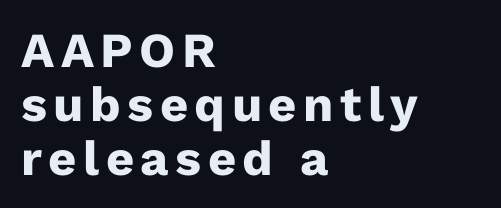
Is this a sans? Yes — the strokes have no serifs. In terms of weight, the rendering is a true, heavy bold. Tall strokes in this sample are plumb rather than angled. This rendering uses left alignment, leaving the right contour irregular. Do the characters align in a grid? No, the font is proportional.
